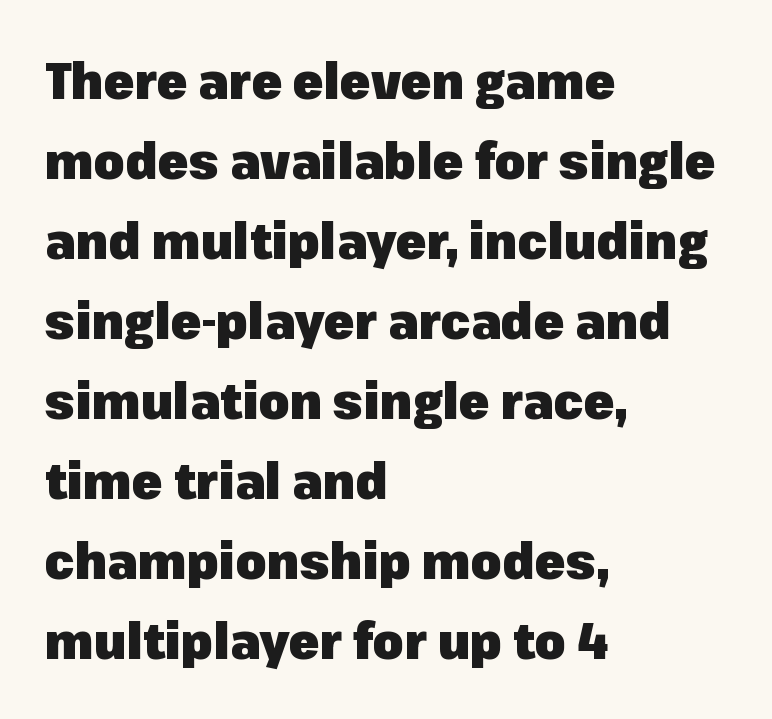
The image shows 50 px heavy sans-serif type, upright; set left-aligned, normal line spacing (1.6x), normal letter spacing, not underlined; low stroke contrast and a medium x-height.
